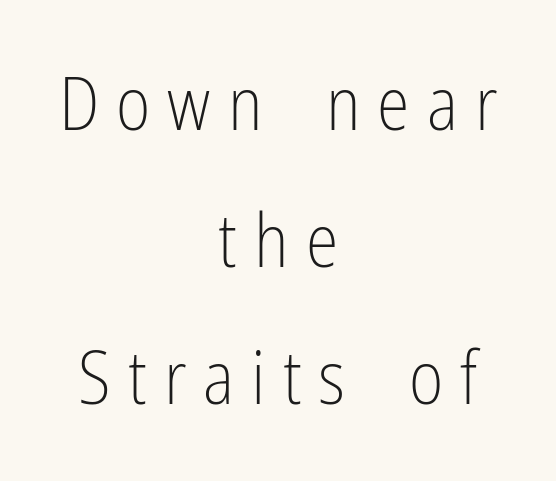
{"serif": "no", "italic": "no", "bold": "no", "weight": "light", "width": "condensed", "stroke_contrast": "low", "x_height": "medium", "monospaced": "no", "underline": "no", "align": "center", "line_spacing_ratio": 1.85, "letter_spacing": "wide", "letter_spacing_em": 0.23, "glyph_px": 74}
